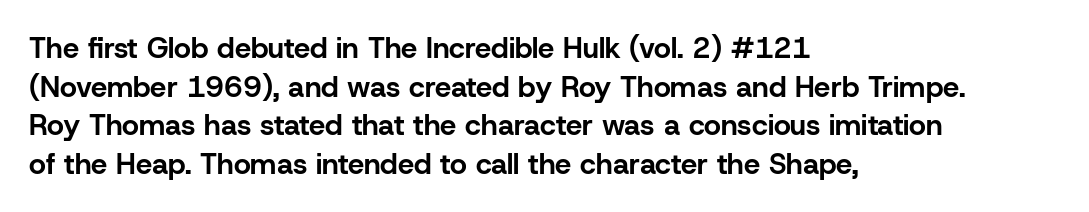
Q: Is the text bold? A: Yes.
Q: Is the text italic (slanted)? A: No, it is upright.
Q: Is the typeface a serif or a sans-serif typeface? A: Sans-serif.
Q: Is the text underlined? A: No.
Q: How is the paragraph aligned? A: Left-aligned.
Q: Is the spacing between letters normal or unusually wide? A: Normal.
Q: Is the spacing between lines tight, normal or loose? A: Normal.
Q: Width (condensed, normal, or wide)? A: Normal.
Q: Stroke contrast? A: Low.
Q: x-height? A: Medium.
Q: Monospaced? A: No.
